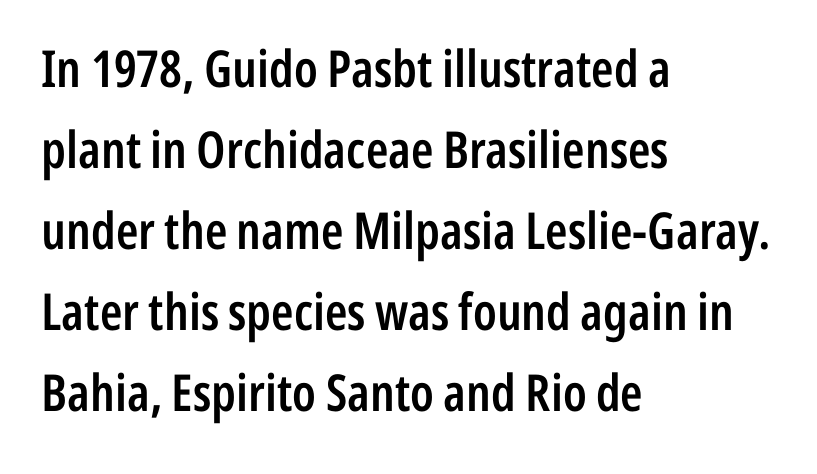
Q: Is the text bold? A: Semi-bold.
Q: Is the text italic (slanted)? A: No, it is upright.
Q: Is the typeface a serif or a sans-serif typeface? A: Sans-serif.
Q: Is the text underlined? A: No.
Q: How is the paragraph aligned? A: Left-aligned.
Q: Is the spacing between letters normal or unusually wide? A: Normal.
Q: Is the spacing between lines tight, normal or loose? A: Normal.
Q: Width (condensed, normal, or wide)? A: Condensed.
Q: Stroke contrast? A: Low.
Q: x-height? A: Medium.
Q: Monospaced? A: No.
